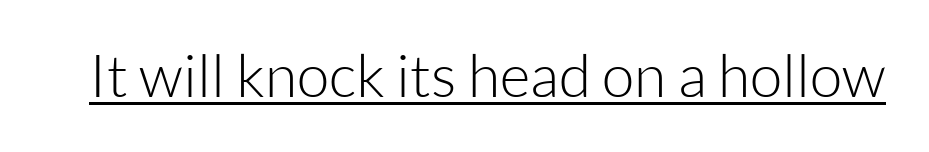
Vertical stems look standard width or narrower in stroke. Character widths vary here, with narrow letters taking less room than wide ones. Upright lettering throughout. You can see a thin bar hugging the bottom of the glyphs. Classification — sans serif.
